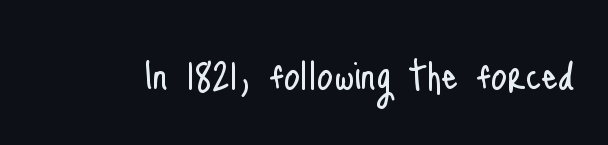
Q: Is the text bold? A: No.
Q: Is the text italic (slanted)? A: No, it is upright.
Q: Is the typeface a serif or a sans-serif typeface? A: Sans-serif.
Q: Is the text underlined? A: No.
Q: Is the spacing between letters normal or unusually wide? A: Normal.
Q: Width (condensed, normal, or wide)? A: Condensed.
Q: Stroke contrast? A: Low.
Q: x-height? A: Small.
Q: Monospaced? A: No.
